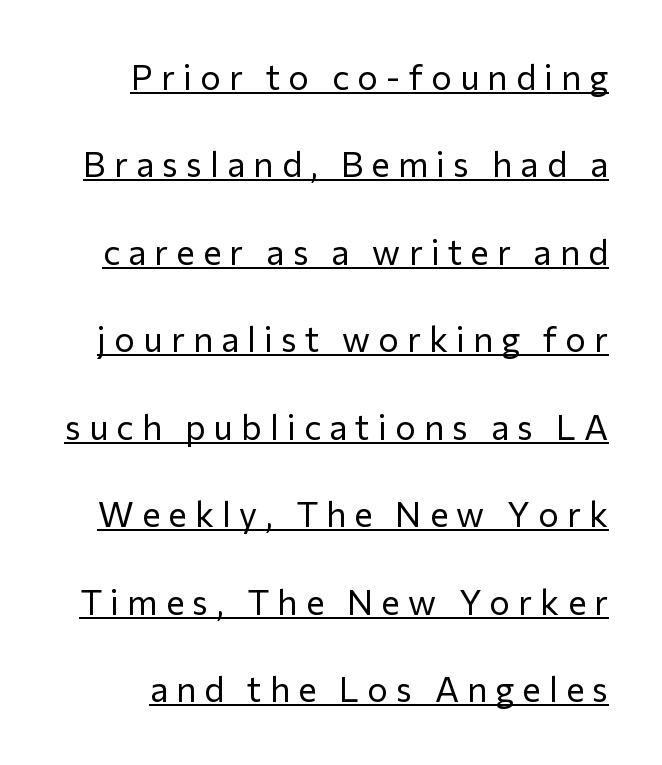
The image shows 35 px regular-weight sans-serif type, upright; set loose line spacing (2.5x), unusually wide letter spacing (+0.23 em), underlined; low stroke contrast and a medium x-height.
